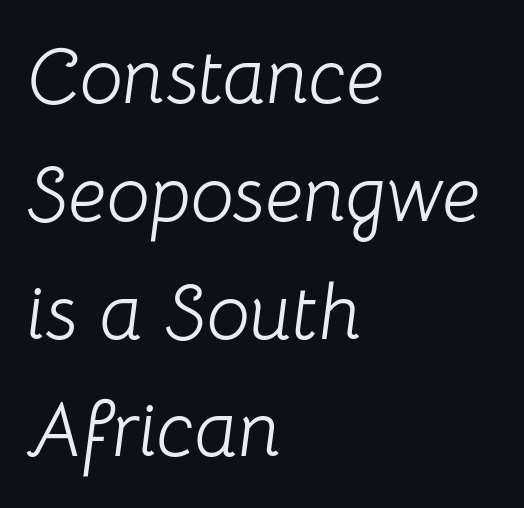
The image shows 77 px light type, italic (leaning right); set left-aligned, normal line spacing (1.53x), normal letter spacing, not underlined; low stroke contrast and a medium x-height.
